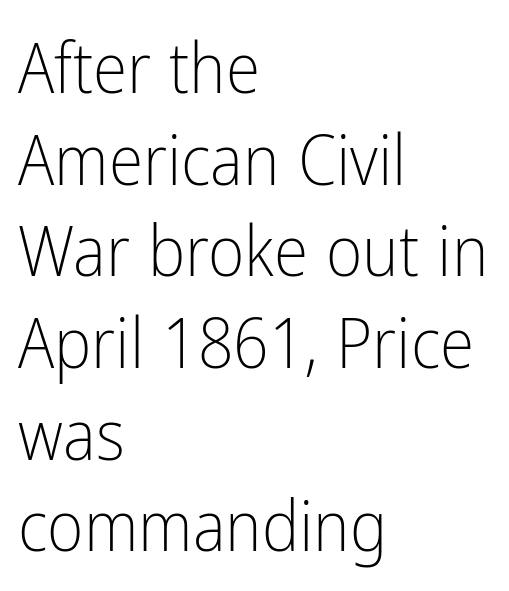
Serifs: no, the terminals of the letterforms are clean. The gap between lines stays unmarked. Every character sits straight up, as roman type does. Leading matches the norm, producing a regular column. Tracking here is standard; glyphs follow each other at the usual distance.
